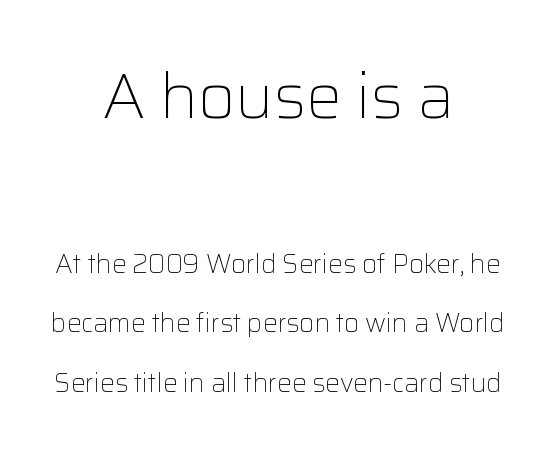
The image shows 64 px light sans-serif type, upright; set centered, loose line spacing (2.29x), normal letter spacing, not underlined; the first (top) block is 2.46x larger; low stroke contrast and a medium x-height.
